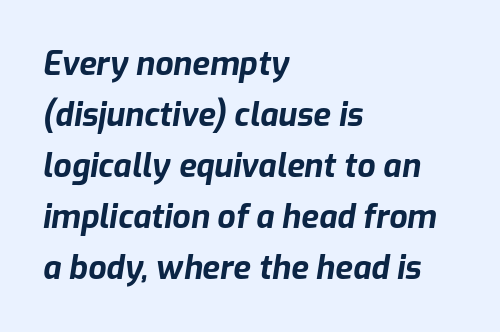
Q: Is the text bold? A: Yes.
Q: Is the text italic (slanted)? A: Yes, it leans right by about 9 degrees.
Q: Is the text underlined? A: No.
Q: How is the paragraph aligned? A: Left-aligned.
Q: Is the spacing between letters normal or unusually wide? A: Normal.
Q: Is the spacing between lines tight, normal or loose? A: Normal.
Q: Width (condensed, normal, or wide)? A: Normal.
Q: Stroke contrast? A: Low.
Q: x-height? A: Medium.
Q: Monospaced? A: No.
